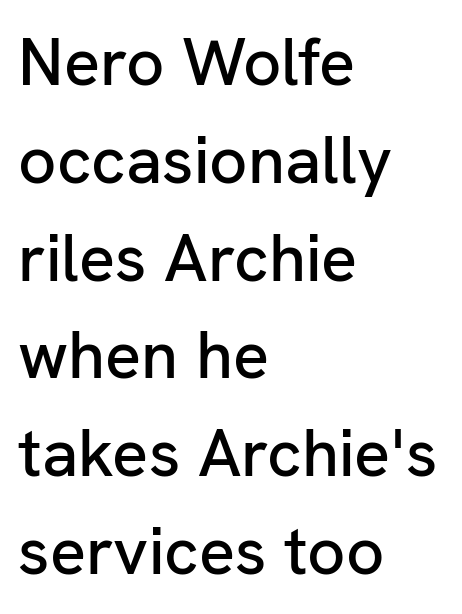
Check under the words: just untouched page. The compositor pushed each line to the left boundary. This sample keeps an unexceptional amount of space between lines. A typesetter would call this proportional, since set widths differ per character. If you drew a line through each stem, it would be perfectly vertical.
